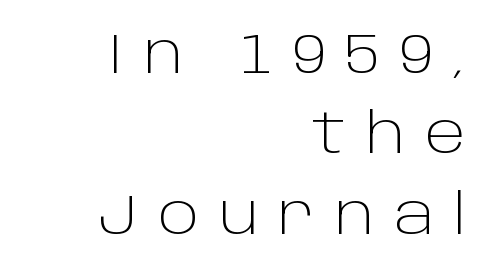
Q: Is the text bold? A: No.
Q: Is the text italic (slanted)? A: No, it is upright.
Q: Is the typeface a serif or a sans-serif typeface? A: Sans-serif.
Q: Is the text underlined? A: No.
Q: How is the paragraph aligned? A: Right-aligned.
Q: Is the spacing between letters normal or unusually wide? A: Unusually wide.
Q: Is the spacing between lines tight, normal or loose? A: Normal.
Q: Width (condensed, normal, or wide)? A: Normal.
Q: Stroke contrast? A: Low.
Q: x-height? A: Large.
Q: Monospaced? A: No.
